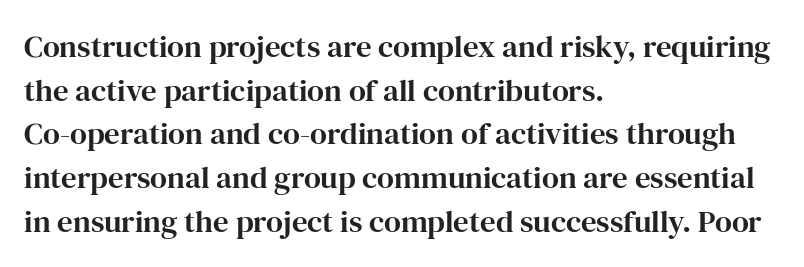
The image shows 31 px serif type, upright; set left-aligned, normal line spacing (1.41x), normal letter spacing, not underlined; high stroke contrast and a medium x-height.
